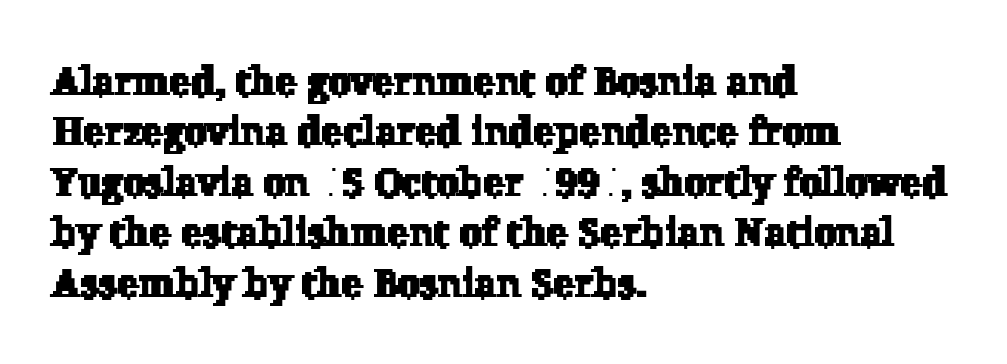
The image shows 40 px serif type; set left-aligned, normal line spacing (1.26x), normal letter spacing, not underlined; low stroke contrast and a medium x-height.
